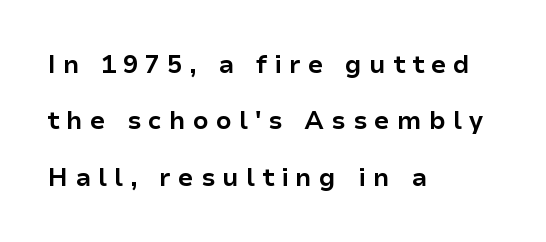
{"italic": "no", "bold": "yes", "underline": "no", "align": "left", "line_spacing": "loose", "line_spacing_ratio": 2.26, "letter_spacing": "wide", "letter_spacing_em": 0.28, "glyph_px": 25}
